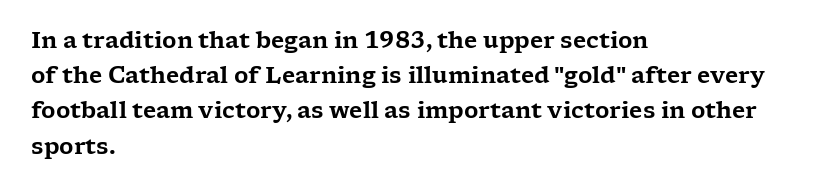
The image shows 22 px text type, upright; set left-aligned, normal line spacing (1.6x), normal letter spacing, not underlined.
